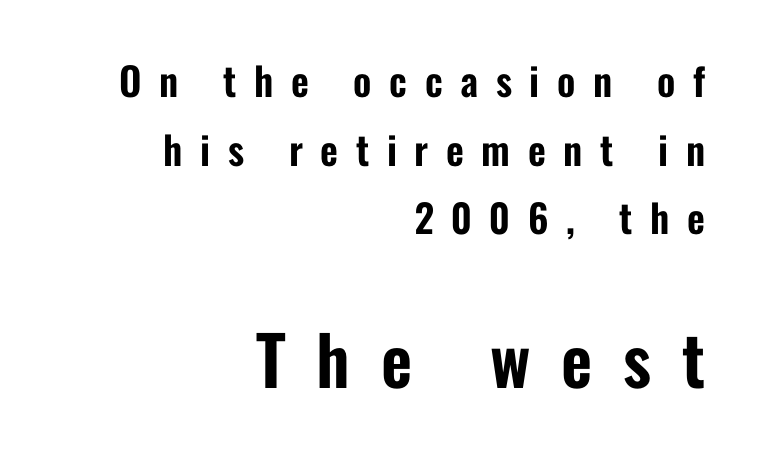
{"serif": "no", "italic": "no", "width": "condensed", "stroke_contrast": "low", "x_height": "medium", "monospaced": "no", "underline": "no", "align": "right", "line_spacing_ratio": 1.76, "letter_spacing": "wide", "letter_spacing_em": 0.45, "larger_block": "second", "size_ratio": 1.74, "glyph_px": 68}
